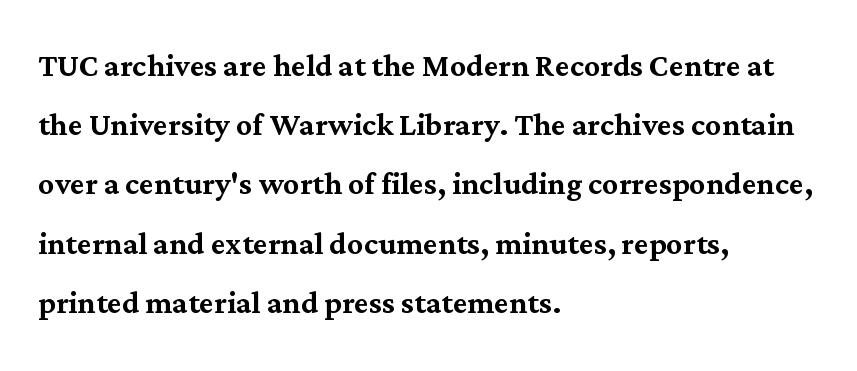
{"serif": "yes", "italic": "no", "width": "normal", "stroke_contrast": "medium", "x_height": "medium", "monospaced": "no", "underline": "no", "align": "left", "line_spacing": "normal", "line_spacing_ratio": 1.48, "letter_spacing": "normal", "letter_spacing_em": 0.0, "glyph_px": 40}
